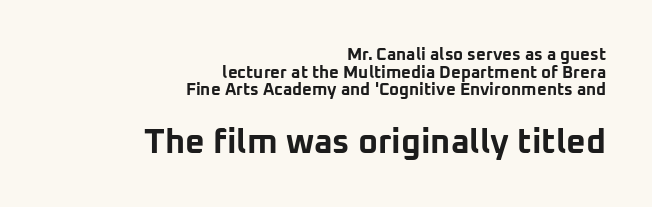
{"serif": "no", "italic": "no", "bold": "yes", "weight": "bold", "width": "normal", "stroke_contrast": "low", "x_height": "medium", "monospaced": "no", "underline": "no", "align": "right", "line_spacing": "tight", "line_spacing_ratio": 1.03, "letter_spacing": "normal", "letter_spacing_em": 0.0, "larger_block": "second", "size_ratio": 2.0, "glyph_px": 34}
